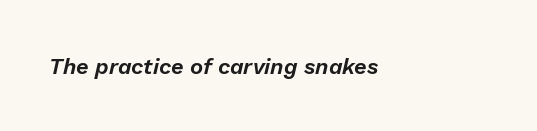
Q: Is the text italic (slanted)? A: Yes, it leans right by about 13 degrees.
Q: Is the text underlined? A: No.
Q: Is the spacing between letters normal or unusually wide? A: Normal.
